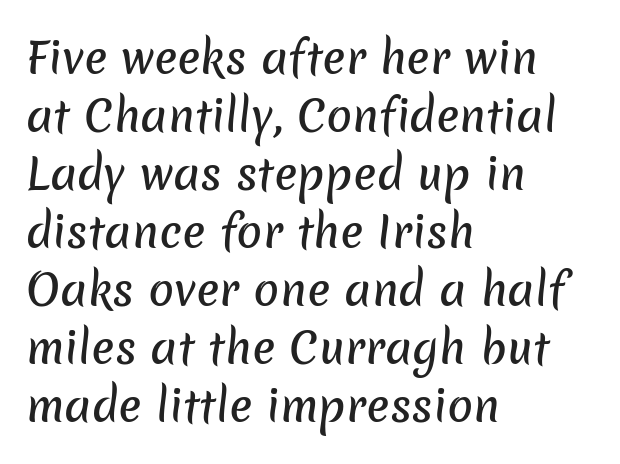
The image shows 43 px sans-serif type; set left-aligned, normal line spacing (1.35x), normal letter spacing, not underlined; low stroke contrast and a medium x-height.
